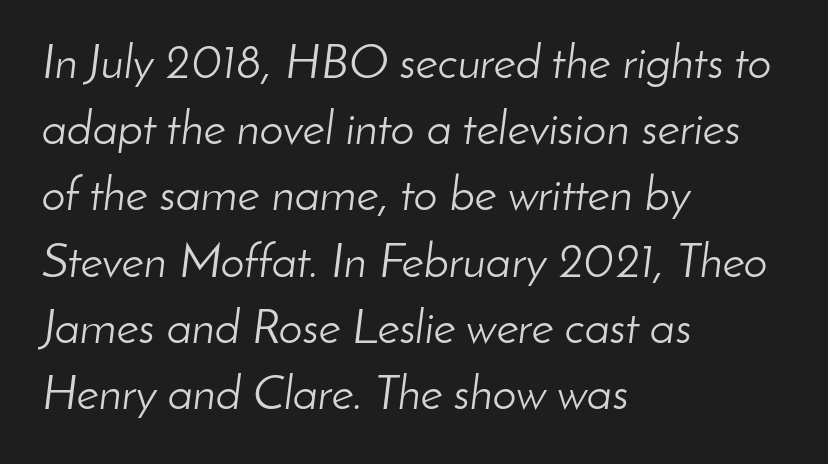
The image shows 48 px light type, italic (leaning right); set left-aligned, normal line spacing (1.38x), normal letter spacing, not underlined; low stroke contrast and a small x-height.
